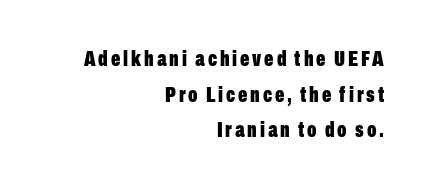
Q: Is the text bold? A: Yes.
Q: Is the text italic (slanted)? A: No, it is upright.
Q: Is the text underlined? A: No.
Q: How is the paragraph aligned? A: Right-aligned.
Q: Is the spacing between lines tight, normal or loose? A: Normal.
